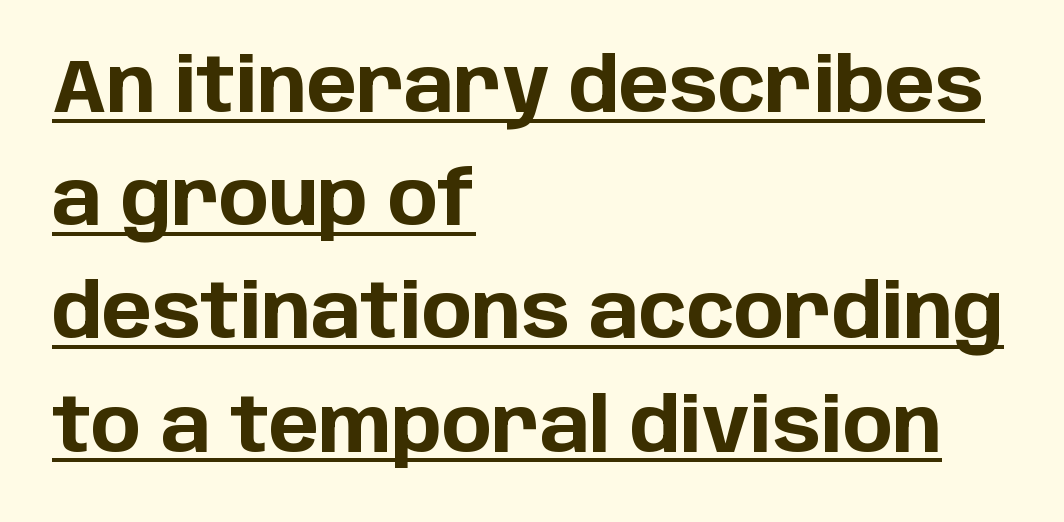
The image shows 75 px bold sans-serif type, upright; set left-aligned, normal line spacing (1.51x), normal letter spacing, underlined; low stroke contrast and a large x-height.
